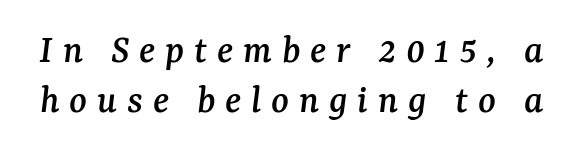
The image shows 41 px serif type, italic (leaning right); set line spacing 1.21x, unusually wide letter spacing (+0.24 em), not underlined; medium stroke contrast and a medium x-height.
